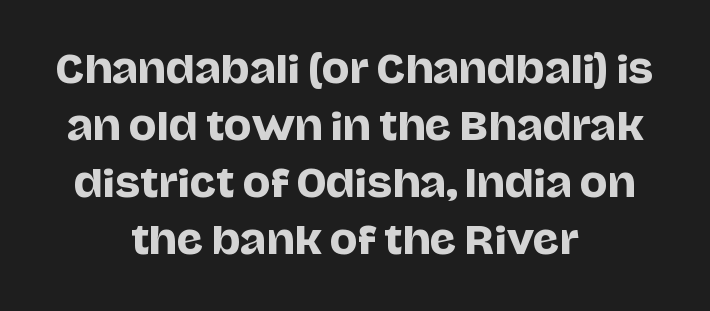
{"serif": "no", "italic": "no", "width": "normal", "stroke_contrast": "low", "x_height": "large", "monospaced": "no", "underline": "no", "align": "center", "line_spacing": "normal", "line_spacing_ratio": 1.54, "letter_spacing": "normal", "letter_spacing_em": 0.0, "glyph_px": 37}
